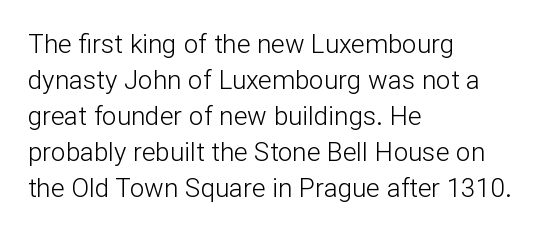
{"italic": "no", "bold": "no", "underline": "no", "align": "left", "line_spacing": "normal", "line_spacing_ratio": 1.38, "letter_spacing": "normal", "letter_spacing_em": 0.0, "glyph_px": 26}
